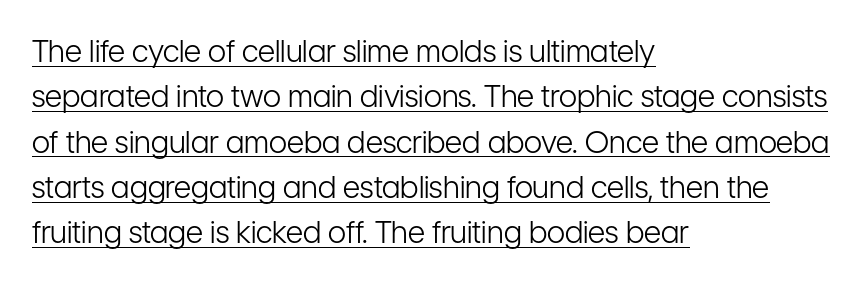
Q: Is the text bold? A: No.
Q: Is the text italic (slanted)? A: No, it is upright.
Q: Is the typeface a serif or a sans-serif typeface? A: Sans-serif.
Q: Is the text underlined? A: Yes.
Q: How is the paragraph aligned? A: Left-aligned.
Q: Is the spacing between letters normal or unusually wide? A: Normal.
Q: Is the spacing between lines tight, normal or loose? A: Normal.
Q: Width (condensed, normal, or wide)? A: Condensed.
Q: Stroke contrast? A: Low.
Q: x-height? A: Medium.
Q: Monospaced? A: No.
